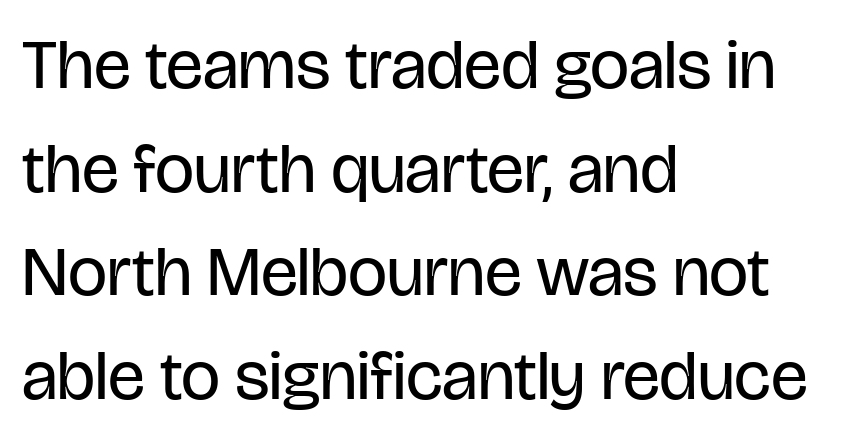
Q: Is the text bold? A: No.
Q: Is the text italic (slanted)? A: No, it is upright.
Q: Is the typeface a serif or a sans-serif typeface? A: Sans-serif.
Q: Is the text underlined? A: No.
Q: How is the paragraph aligned? A: Left-aligned.
Q: Is the spacing between letters normal or unusually wide? A: Normal.
Q: Is the spacing between lines tight, normal or loose? A: Normal.
Q: Width (condensed, normal, or wide)? A: Condensed.
Q: Stroke contrast? A: Low.
Q: x-height? A: Large.
Q: Monospaced? A: No.
